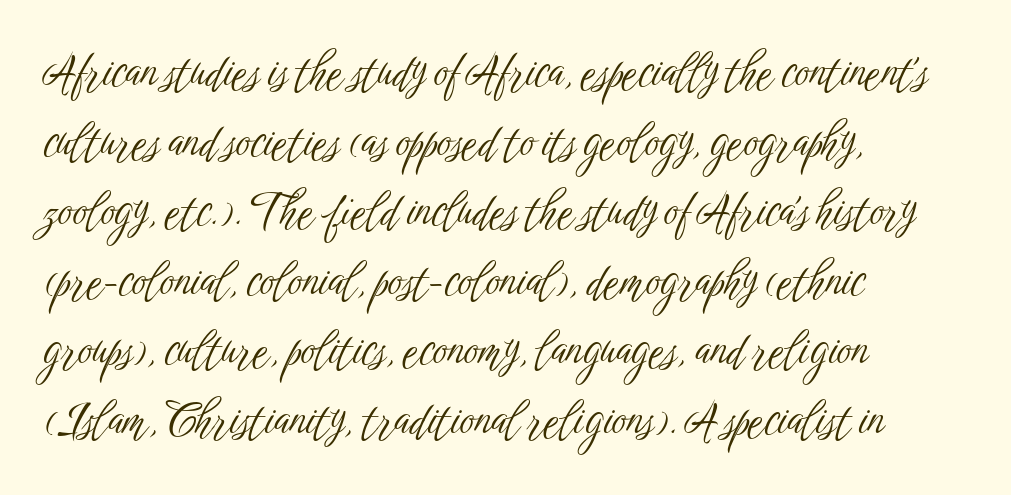
Q: Is the text bold? A: No.
Q: Is the text italic (slanted)? A: Yes.
Q: Is the typeface a serif or a sans-serif typeface? A: Sans-serif.
Q: Is the text underlined? A: No.
Q: How is the paragraph aligned? A: Left-aligned.
Q: Is the spacing between letters normal or unusually wide? A: Normal.
Q: Is the spacing between lines tight, normal or loose? A: Normal.
Q: Width (condensed, normal, or wide)? A: Condensed.
Q: Stroke contrast? A: Low.
Q: x-height? A: Medium.
Q: Monospaced? A: No.
